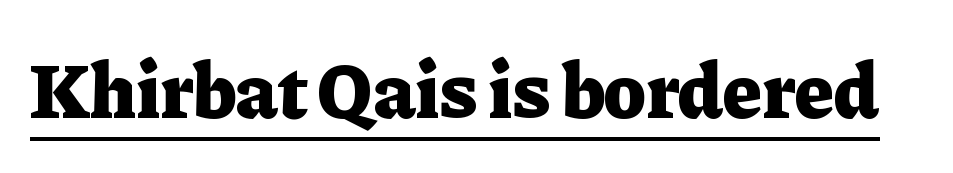
The letterforms sit shoulder to shoulder at normal distance. A typesetter would mark this as roman, not italic. The sample has been set heavy, in full bold. What decoration does the sample have? An underline.
